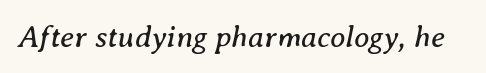
The image shows 31 px regular-weight serif type, italic (leaning right); set normal letter spacing, not underlined; medium stroke contrast and a medium x-height.
